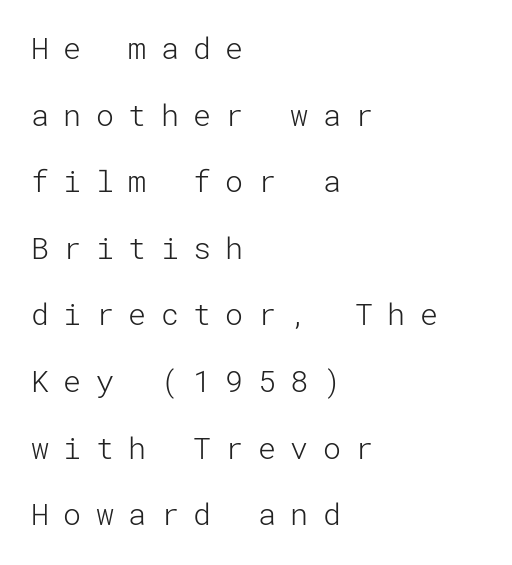
{"serif": "no", "italic": "no", "bold": "no", "weight": "light", "width": "normal", "stroke_contrast": "low", "x_height": "medium", "underline": "no", "align": "left", "line_spacing": "loose", "line_spacing_ratio": 2.22, "letter_spacing": "wide", "letter_spacing_em": 0.48, "glyph_px": 30}
